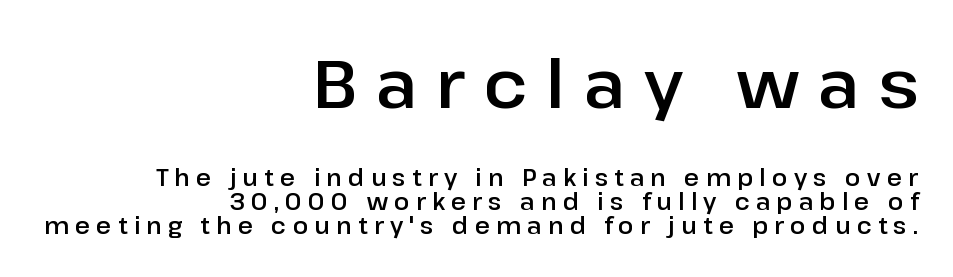
{"serif": "no", "italic": "no", "width": "normal", "stroke_contrast": "low", "x_height": "medium", "monospaced": "no", "underline": "no", "align": "right", "line_spacing": "tight", "line_spacing_ratio": 1.05, "letter_spacing": "wide", "letter_spacing_em": 0.27, "larger_block": "first", "size_ratio": 2.96, "glyph_px": 68}
